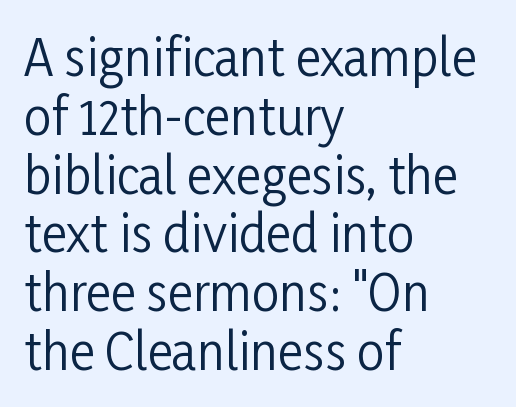
The image shows 49 px regular-weight, condensed sans-serif type, upright; set left-aligned, line spacing 1.2x, normal letter spacing, not underlined; low stroke contrast and a medium x-height.
